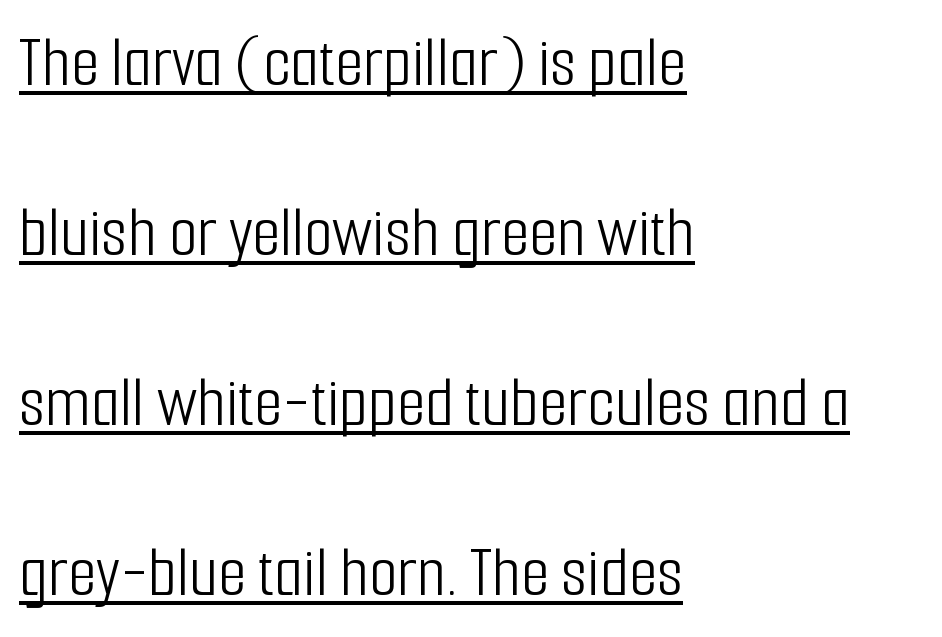
In terms of letterspacing, this is plain default setting. The block of text is sparse from top to bottom, with ample space between rows. A typesetter would call this proportional, since set widths differ per character. The text was rendered using a sans face with plain stroke endings. No chunkiness to these letters — they're not bold. Each line starts at the same left margin while the right side varies.
